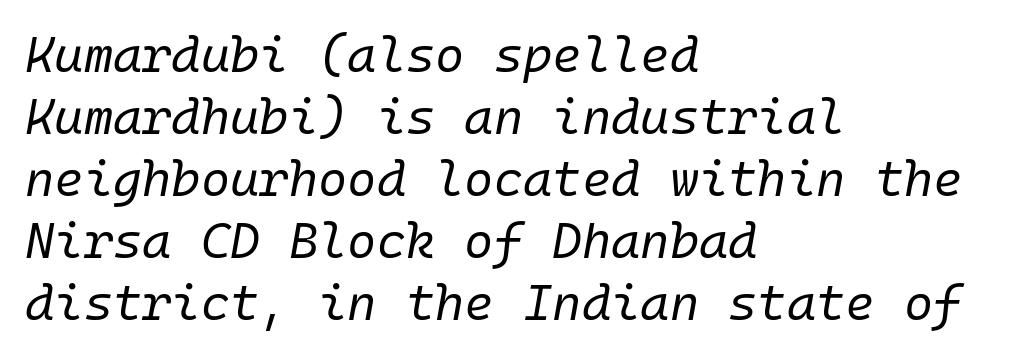
An italicized treatment has been applied to the whole sample. The rendering keeps characters at their native spacing. Nobody drew a line under any word here. The rag falls on the right side of this text block.
